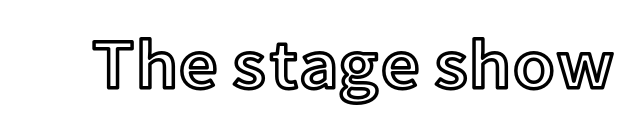
Q: Is the text italic (slanted)? A: No, it is upright.
Q: Is the text underlined? A: No.
Q: Is the spacing between letters normal or unusually wide? A: Normal.
Q: Width (condensed, normal, or wide)? A: Normal.
Q: x-height? A: Medium.
Q: Monospaced? A: No.
